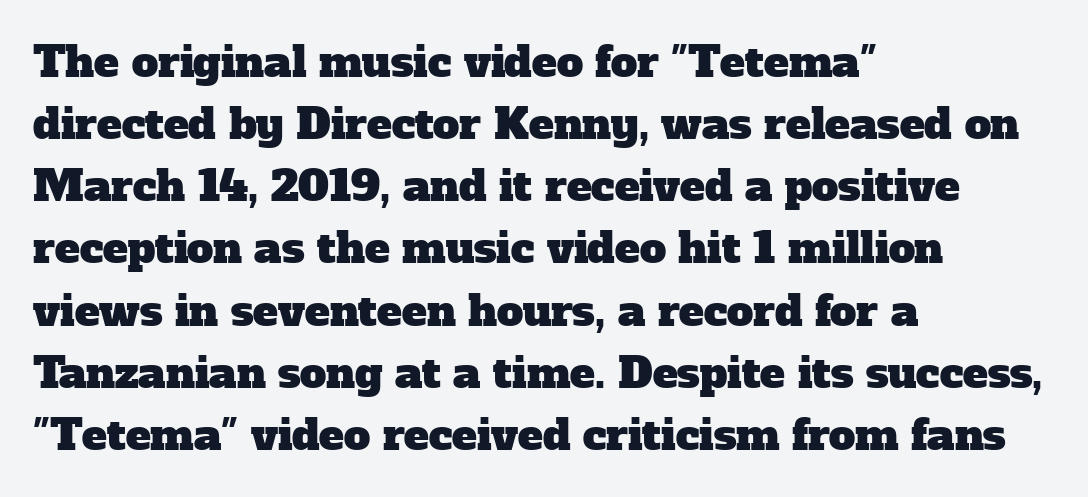
This sample keeps an unexceptional amount of space between lines. The rendering uses natural spacing where letterforms have individual widths. The gaps between neighbouring characters are ordinary and unremarkable. Small tapered or slab feet sit at the stroke ends, so this counts as serif. Beneath every word, the page is bare.
